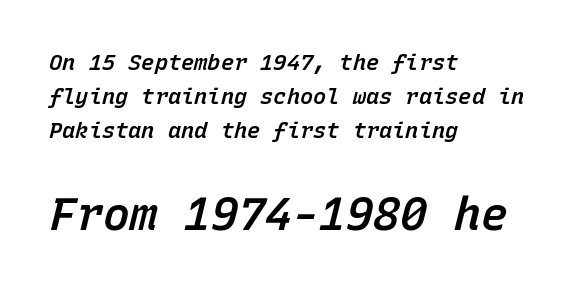
The image shows 45 px semibold type, italic (leaning right), monospaced; set left-aligned, normal line spacing (1.54x), normal letter spacing, not underlined; the second (bottom) block is 2.05x larger; low stroke contrast and a medium x-height.
